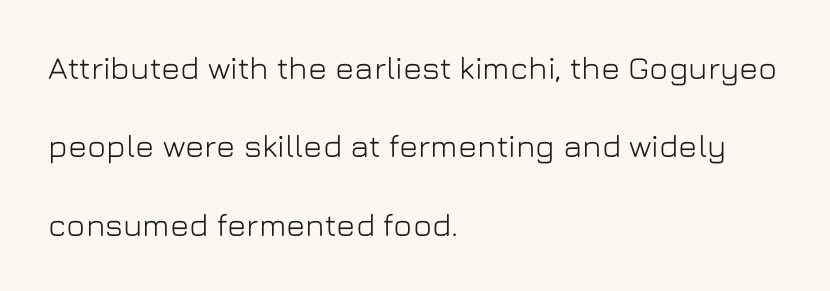
The image shows 32 px sans-serif type, upright; set left-aligned, loose line spacing (2.45x), normal letter spacing, not underlined; low stroke contrast and a medium x-height.
